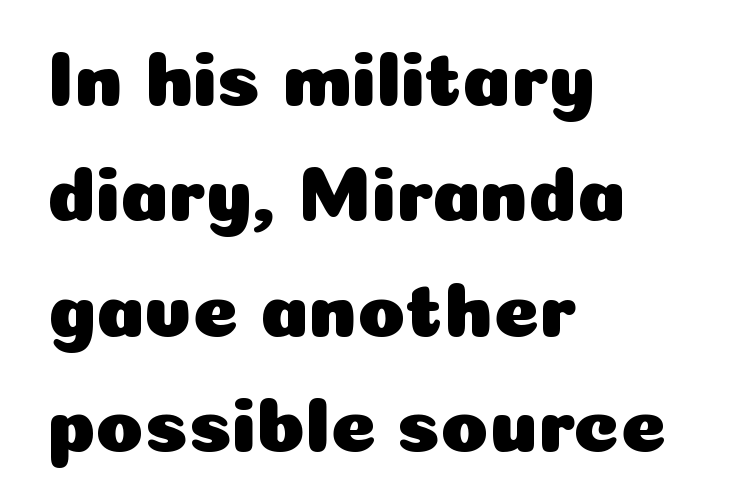
{"serif": "no", "italic": "no", "width": "normal", "stroke_contrast": "low", "x_height": "medium", "monospaced": "no", "underline": "no", "align": "left", "line_spacing": "normal", "line_spacing_ratio": 1.48, "letter_spacing": "normal", "letter_spacing_em": 0.0, "glyph_px": 78}
